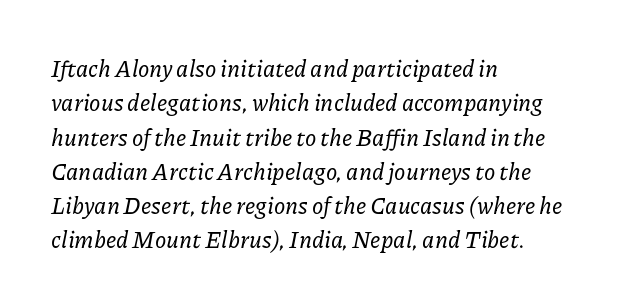
{"italic": "yes", "lean": "right", "slant_degrees": 11, "underline": "no", "align": "left", "line_spacing": "normal", "line_spacing_ratio": 1.49, "letter_spacing": "normal", "letter_spacing_em": 0.0, "glyph_px": 23}
